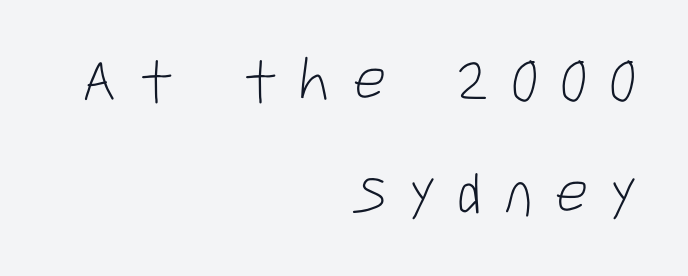
{"serif": "no", "bold": "no", "weight": "light", "width": "condensed", "stroke_contrast": "low", "x_height": "large", "monospaced": "no", "underline": "no", "align": "right", "line_spacing": "loose", "line_spacing_ratio": 1.94, "letter_spacing": "wide", "letter_spacing_em": 0.37, "glyph_px": 58}
